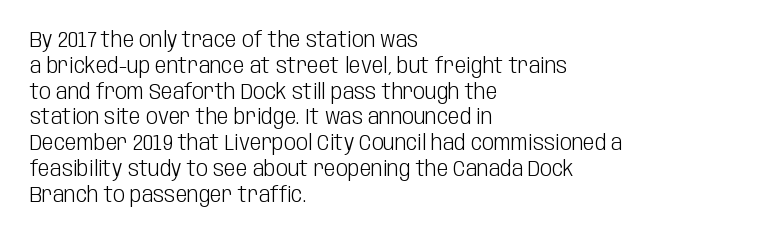
{"italic": "no", "bold": "no", "underline": "no", "align": "left", "line_spacing_ratio": 1.23, "letter_spacing": "normal", "letter_spacing_em": 0.0, "glyph_px": 21}
